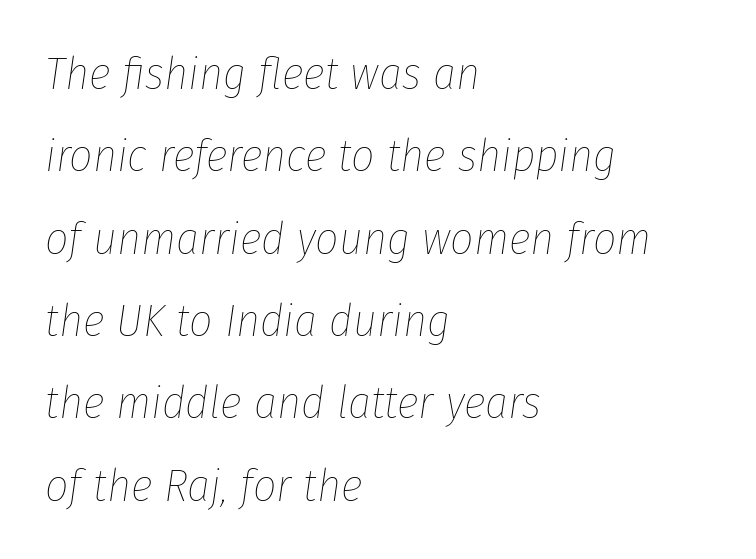
Q: Is the text bold? A: No.
Q: Is the text italic (slanted)? A: Yes, it leans right by about 8 degrees.
Q: Is the text underlined? A: No.
Q: How is the paragraph aligned? A: Left-aligned.
Q: Is the spacing between letters normal or unusually wide? A: Normal.
Q: Width (condensed, normal, or wide)? A: Condensed.
Q: Stroke contrast? A: Low.
Q: x-height? A: Medium.
Q: Monospaced? A: No.
